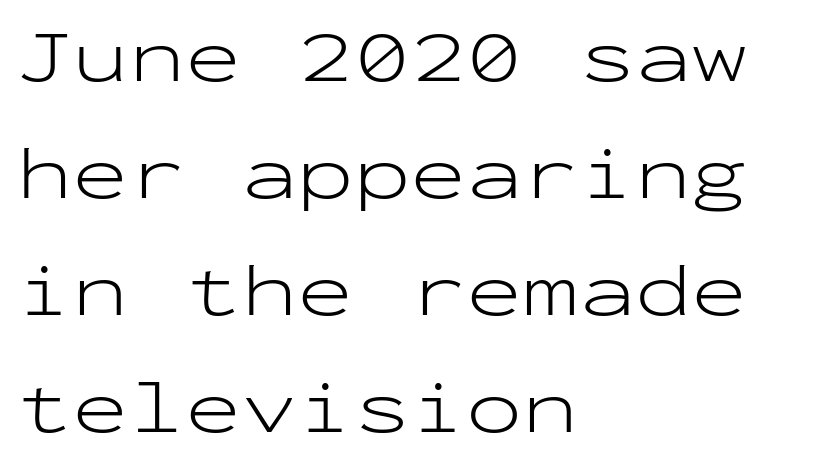
The image shows 75 px light, wide sans-serif type, upright, monospaced; set left-aligned, normal line spacing (1.56x), normal letter spacing, not underlined; low stroke contrast and a medium x-height.
